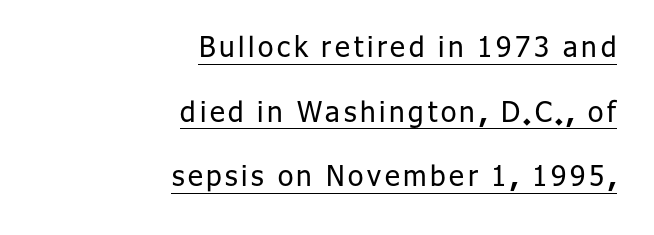
No feet cap the strokes, marking this as sans-serif type. A baseline rule has been typeset under these characters. Here the designer chose a conventional face with non-uniform glyph widths. Summary of weight: not heavy and not bold. The rendering anchors every line to the right-hand side.
